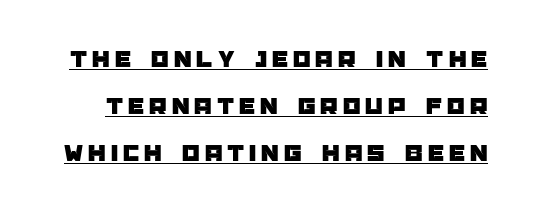
Q: Is the text italic (slanted)? A: No, it is upright.
Q: Is the text underlined? A: Yes.
Q: Is the spacing between letters normal or unusually wide? A: Unusually wide.
